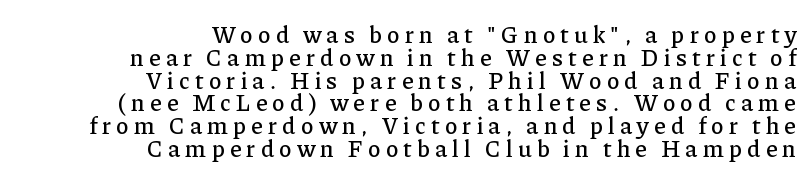
The image shows 24 px text type, upright; set right-aligned, tight line spacing (0.95x), unusually wide letter spacing (+0.22 em), not underlined.
